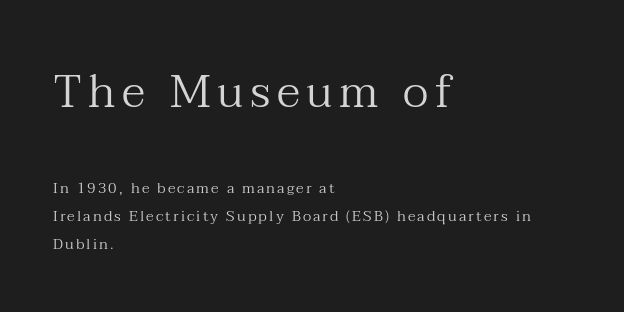
Every character sits straight up, as roman type does. Lines of text with bare space underneath. Casual observation: everything's shoved over to the left. Do the characters align in a grid? No, the font is proportional. The letters in the upper block stand taller than those in the block below.
